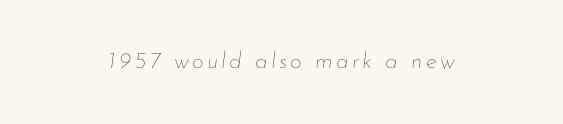
{"italic": "yes", "lean": "right", "slant_degrees": 7, "bold": "no", "underline": "no", "align": "center", "glyph_px": 23}
